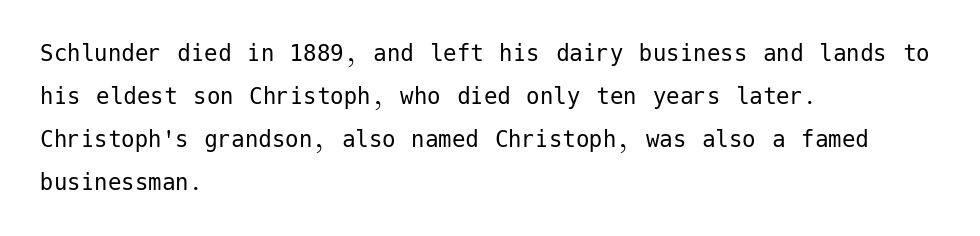
Q: Is the text bold? A: No.
Q: Is the text italic (slanted)? A: No, it is upright.
Q: Is the text underlined? A: No.
Q: How is the paragraph aligned? A: Left-aligned.
Q: Is the spacing between letters normal or unusually wide? A: Normal.
Q: Is the spacing between lines tight, normal or loose? A: Normal.
